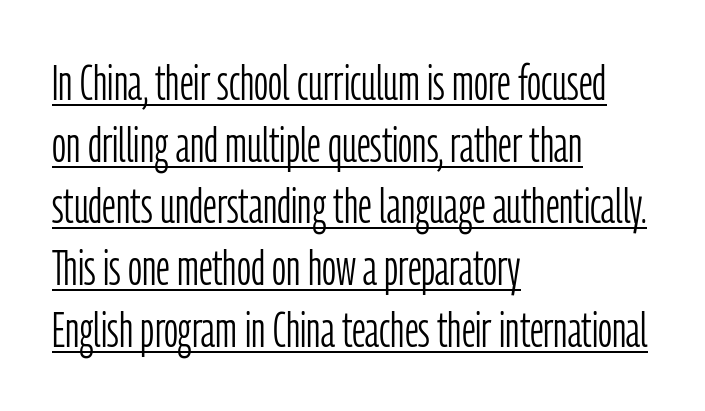
The image shows 49 px light, condensed sans-serif type, upright; set left-aligned, normal line spacing (1.26x), normal letter spacing, underlined; low stroke contrast and a medium x-height.
